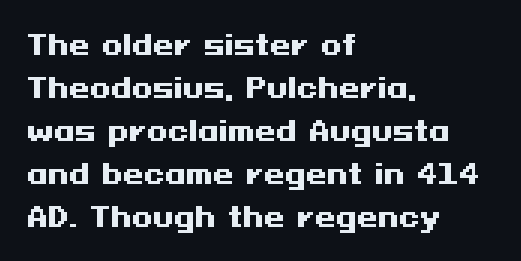
Q: Is the text bold? A: Yes.
Q: Is the text italic (slanted)? A: No, it is upright.
Q: Is the text underlined? A: No.
Q: How is the paragraph aligned? A: Left-aligned.
Q: Is the spacing between letters normal or unusually wide? A: Normal.
Q: Is the spacing between lines tight, normal or loose? A: Normal.
